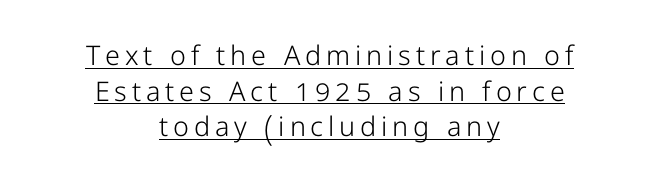
Q: Is the text bold? A: No.
Q: Is the text italic (slanted)? A: No, it is upright.
Q: Is the text underlined? A: Yes.
Q: How is the paragraph aligned? A: Centered.
Q: Is the spacing between lines tight, normal or loose? A: Normal.
